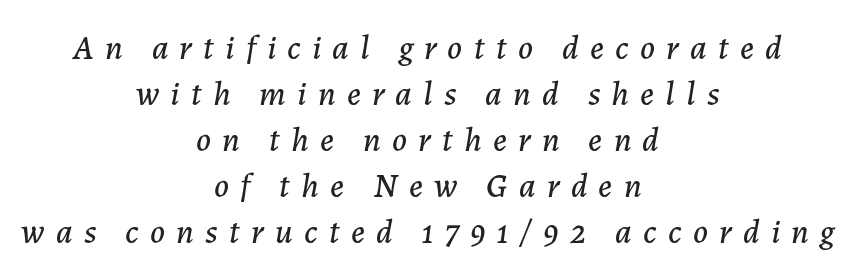
Is this a fixed-width face? No — the glyphs have proportional, varying widths. The passage shown has open, widely tracked lettering throughout. Compared with typical paragraphs, the rows here are spaced about the same. Teacher's note: observe the equal gaps on both sides — that is centered alignment.
